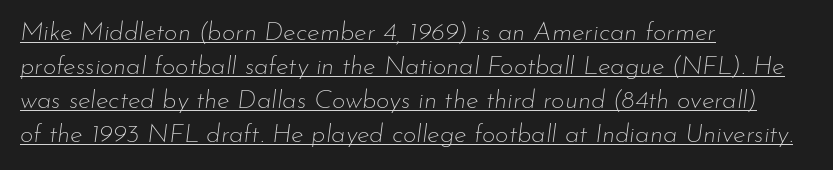
{"italic": "yes", "lean": "right", "slant_degrees": 7, "bold": "no", "underline": "yes", "align": "left", "line_spacing": "normal", "line_spacing_ratio": 1.31, "letter_spacing": "normal", "letter_spacing_em": 0.0, "glyph_px": 26}
